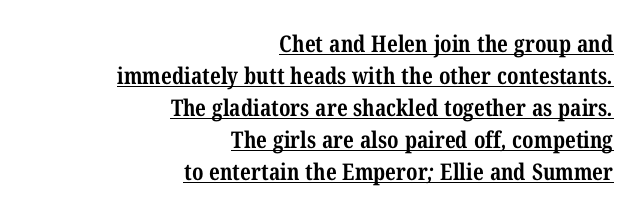
Q: Is the text bold? A: Yes.
Q: Is the text underlined? A: Yes.
Q: How is the paragraph aligned? A: Right-aligned.
Q: Is the spacing between letters normal or unusually wide? A: Normal.
Q: Is the spacing between lines tight, normal or loose? A: Normal.
